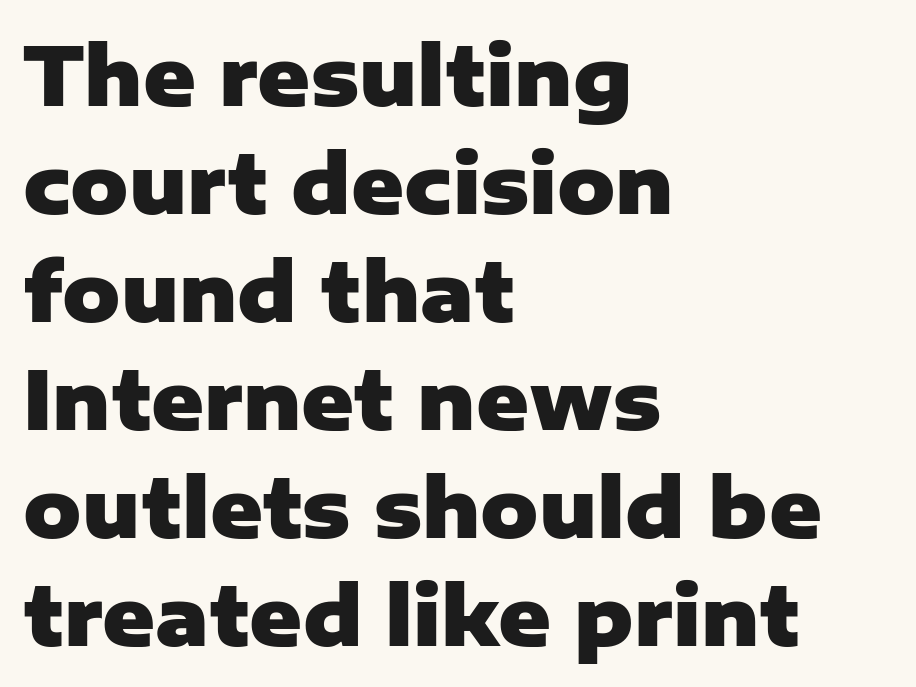
{"serif": "no", "italic": "no", "bold": "yes", "weight": "heavy", "width": "normal", "stroke_contrast": "low", "x_height": "medium", "monospaced": "no", "underline": "no", "align": "left", "line_spacing": "normal", "line_spacing_ratio": 1.35, "letter_spacing": "normal", "letter_spacing_em": 0.0, "glyph_px": 80}
